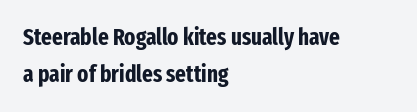
Q: Is the text bold? A: Yes.
Q: Is the text italic (slanted)? A: No, it is upright.
Q: Is the text underlined? A: No.
Q: How is the paragraph aligned? A: Left-aligned.
Q: Is the spacing between letters normal or unusually wide? A: Normal.
Q: Is the spacing between lines tight, normal or loose? A: Normal.
